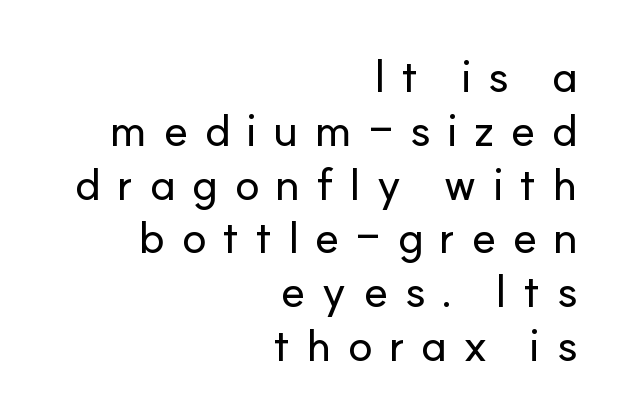
{"serif": "no", "italic": "no", "width": "normal", "stroke_contrast": "low", "x_height": "small", "monospaced": "no", "underline": "no", "align": "right", "line_spacing_ratio": 1.17, "letter_spacing": "wide", "letter_spacing_em": 0.34, "glyph_px": 46}
